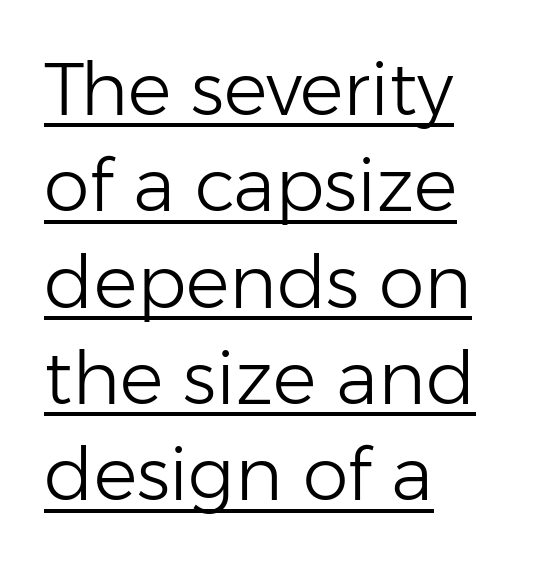
{"serif": "no", "italic": "no", "bold": "no", "weight": "light", "width": "normal", "stroke_contrast": "low", "x_height": "medium", "monospaced": "no", "underline": "yes", "align": "left", "line_spacing": "normal", "line_spacing_ratio": 1.32, "letter_spacing": "normal", "letter_spacing_em": 0.0, "glyph_px": 73}
